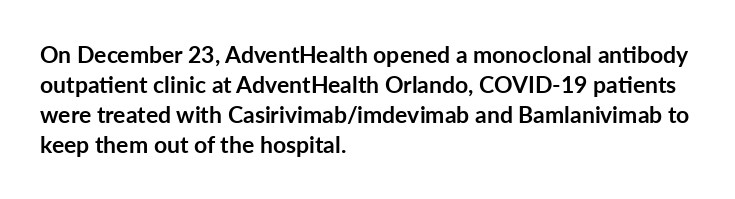
Q: Is the text bold? A: Yes.
Q: Is the text italic (slanted)? A: No, it is upright.
Q: Is the text underlined? A: No.
Q: How is the paragraph aligned? A: Left-aligned.
Q: Is the spacing between letters normal or unusually wide? A: Normal.
Q: Is the spacing between lines tight, normal or loose? A: Normal.
